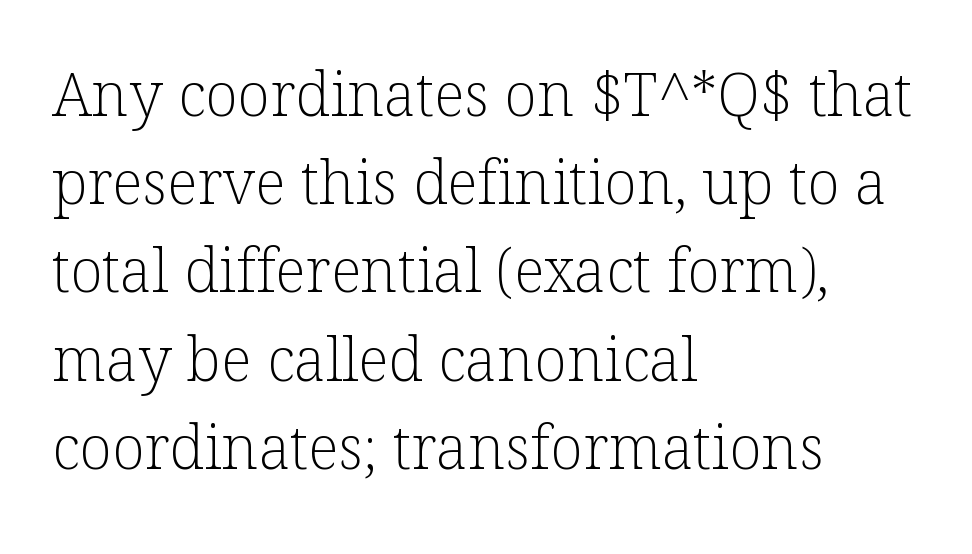
{"serif": "yes", "italic": "no", "bold": "no", "weight": "light", "width": "normal", "stroke_contrast": "low", "x_height": "medium", "monospaced": "no", "underline": "no", "align": "left", "line_spacing": "normal", "line_spacing_ratio": 1.47, "letter_spacing": "normal", "letter_spacing_em": 0.0, "glyph_px": 60}
